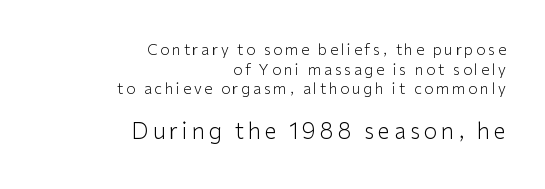
Q: Is the text bold? A: No.
Q: Is the text italic (slanted)? A: No, it is upright.
Q: Is the text underlined? A: No.
Q: How is the paragraph aligned? A: Right-aligned.
Q: Is the spacing between lines tight, normal or loose? A: Normal.
Q: Which block of text is set in a larger size, the first (top) or the second (bottom)? A: The second (bottom) one.
